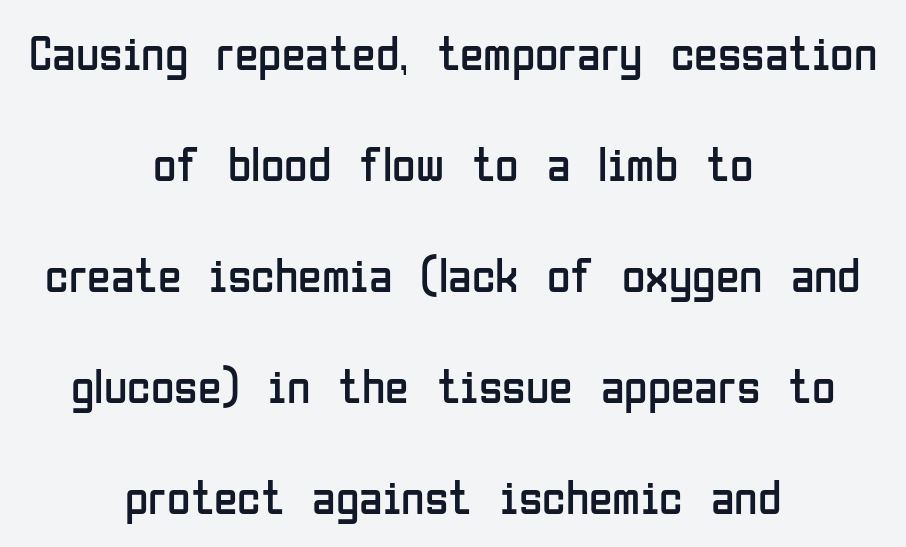
Q: Is the text bold? A: No.
Q: Is the text italic (slanted)? A: No, it is upright.
Q: Is the typeface a serif or a sans-serif typeface? A: Sans-serif.
Q: Is the text underlined? A: No.
Q: How is the paragraph aligned? A: Centered.
Q: Is the spacing between letters normal or unusually wide? A: Normal.
Q: Is the spacing between lines tight, normal or loose? A: Loose.
Q: Width (condensed, normal, or wide)? A: Condensed.
Q: Stroke contrast? A: Low.
Q: x-height? A: Medium.
Q: Monospaced? A: No.
